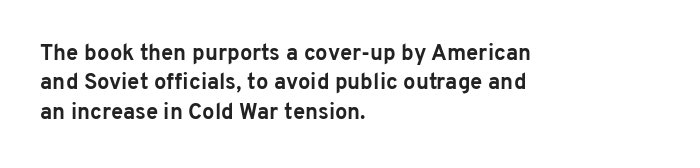
The image shows 22 px bold type, upright; set left-aligned, normal line spacing (1.33x), normal letter spacing, not underlined.
